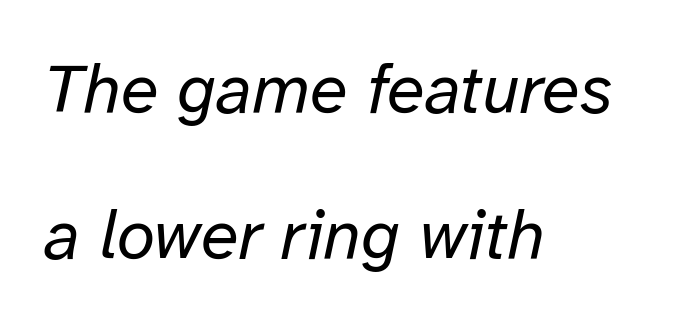
{"italic": "yes", "lean": "right", "slant_degrees": 12, "bold": "no", "weight": "regular", "width": "normal", "stroke_contrast": "low", "x_height": "medium", "monospaced": "no", "underline": "no", "align": "left", "line_spacing": "loose", "line_spacing_ratio": 2.12, "letter_spacing": "normal", "letter_spacing_em": 0.0, "glyph_px": 69}
